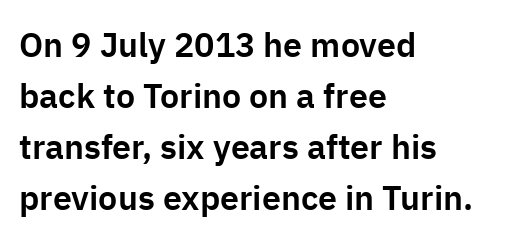
The image shows 34 px sans-serif type, upright; set left-aligned, normal line spacing (1.5x), normal letter spacing, not underlined; low stroke contrast and a medium x-height.
